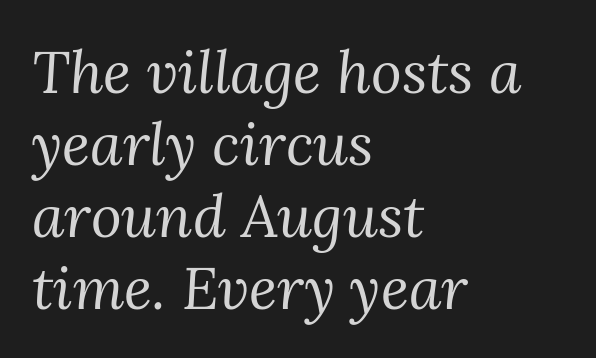
A quiet, ordinary-to-light weight characterises the typeface. The passage shown is typed in a proportional face where columns would drift. To sum up the face: it has serifs. Here the glyphs are tracked normally, forming tight word shapes. The glyphs look as if they've been sheared to an angle.
